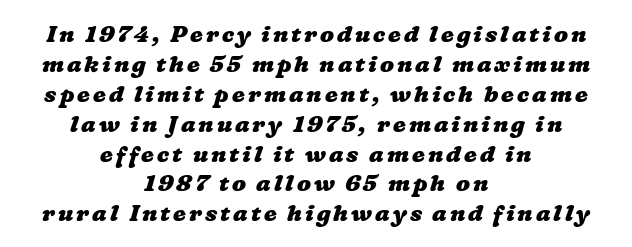
Q: Is the text bold? A: Yes.
Q: Is the text underlined? A: No.
Q: How is the paragraph aligned? A: Centered.
Q: Is the spacing between lines tight, normal or loose? A: Normal.
